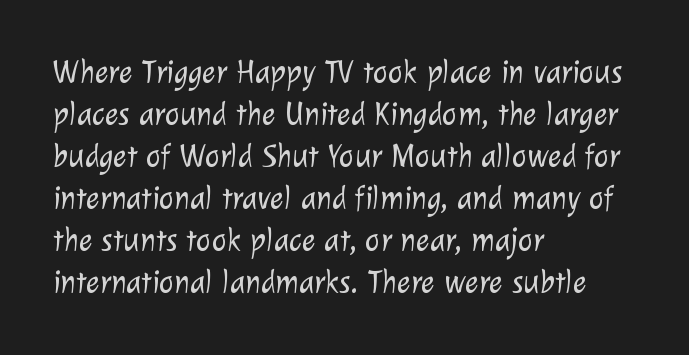
{"serif": "no", "bold": "no", "weight": "light", "width": "normal", "stroke_contrast": "low", "x_height": "medium", "monospaced": "no", "underline": "no", "align": "left", "line_spacing": "normal", "line_spacing_ratio": 1.31, "letter_spacing": "normal", "letter_spacing_em": 0.0, "glyph_px": 32}
